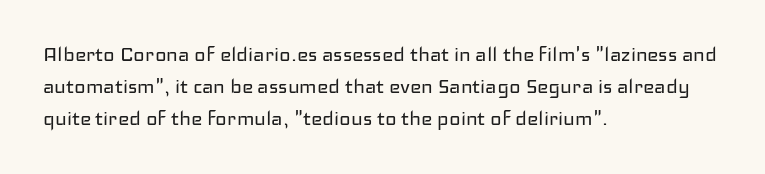
The image shows 24 px text type, upright; set left-aligned, normal line spacing (1.33x), normal letter spacing, not underlined.
